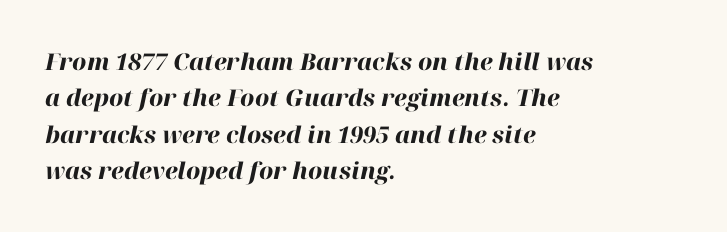
The image shows 23 px bold type, italic (leaning right); set left-aligned, normal line spacing (1.58x), normal letter spacing, not underlined.
